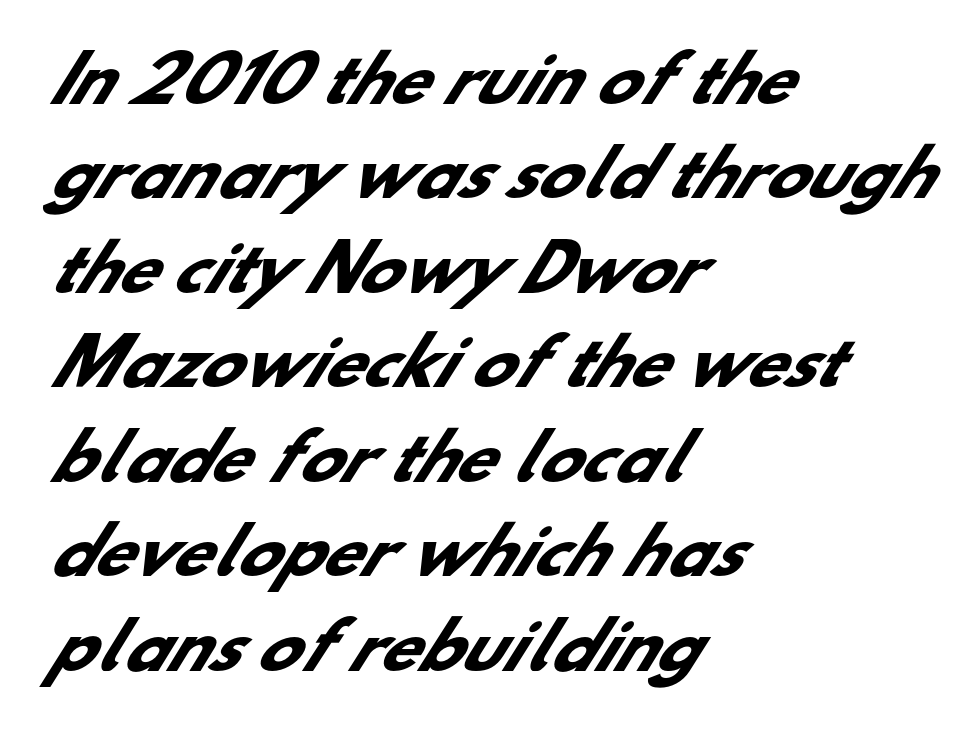
Q: Is the text bold? A: Yes.
Q: Is the typeface a serif or a sans-serif typeface? A: Sans-serif.
Q: Is the text underlined? A: No.
Q: How is the paragraph aligned? A: Left-aligned.
Q: Is the spacing between letters normal or unusually wide? A: Normal.
Q: Is the spacing between lines tight, normal or loose? A: Normal.
Q: Width (condensed, normal, or wide)? A: Normal.
Q: Stroke contrast? A: Low.
Q: x-height? A: Small.
Q: Monospaced? A: No.
